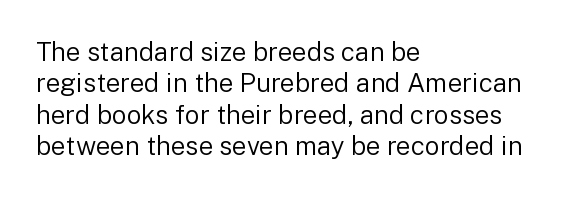
{"italic": "no", "bold": "no", "underline": "no", "align": "left", "line_spacing_ratio": 1.21, "letter_spacing": "normal", "letter_spacing_em": 0.0, "glyph_px": 26}
